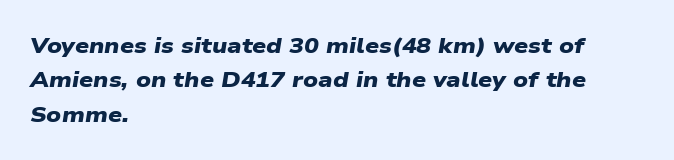
The space directly below the letters is spotless. Visually the block forms a straight wall on the left and a jagged coastline on the right. Inter-character spacing is left at the font's built-in metrics. Heavy, bold letterforms. Regular leading.
